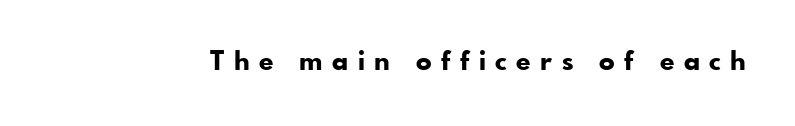
Q: Is the text bold? A: Yes.
Q: Is the text italic (slanted)? A: No, it is upright.
Q: Is the text underlined? A: No.
Q: Is the spacing between letters normal or unusually wide? A: Unusually wide.
